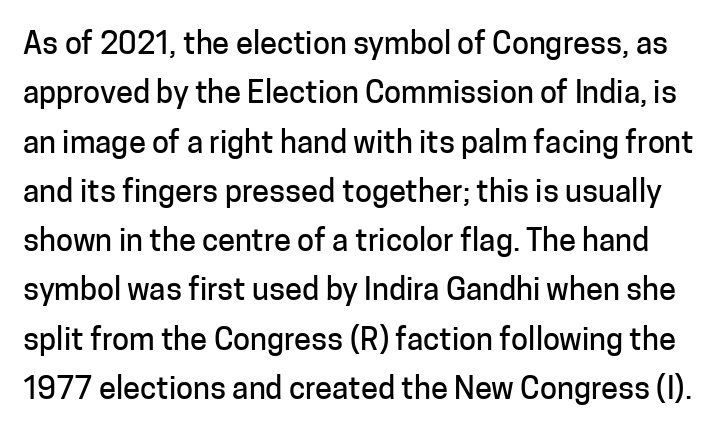
{"serif": "no", "italic": "no", "width": "normal", "stroke_contrast": "low", "x_height": "medium", "monospaced": "no", "underline": "no", "line_spacing": "normal", "line_spacing_ratio": 1.59, "letter_spacing": "normal", "letter_spacing_em": 0.0, "glyph_px": 31}
